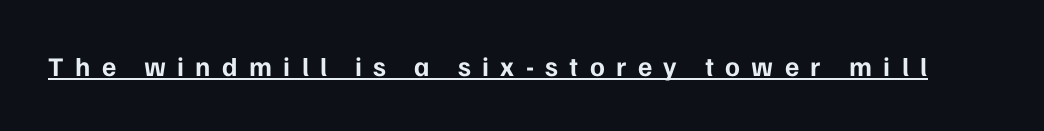
{"italic": "no", "bold": "yes", "underline": "yes", "letter_spacing": "wide", "letter_spacing_em": 0.42, "glyph_px": 27}
